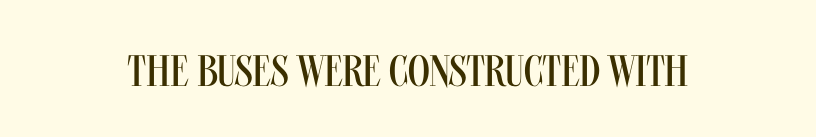
You can tell from the bare stems that sans-serif type was used. The letters stand straight up with perfectly vertical stems. No word sits above an underline. Letters have the restrained weight of plain body copy at most. The rendering uses natural spacing where letterforms have individual widths. The letters sit at their default tracking, neither squeezed nor spread.
